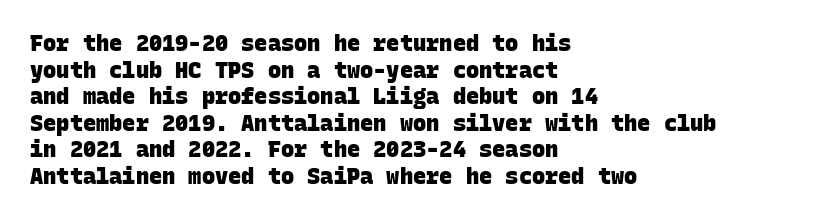
Q: Is the text bold? A: Yes.
Q: Is the text underlined? A: No.
Q: How is the paragraph aligned? A: Left-aligned.
Q: Is the spacing between letters normal or unusually wide? A: Normal.
